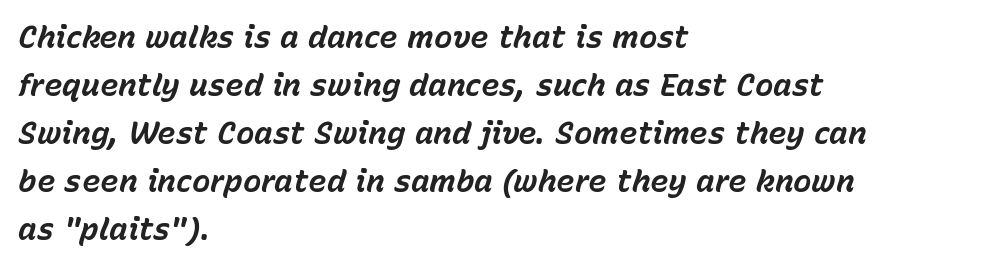
{"italic": "yes", "lean": "right", "slant_degrees": 15, "bold": "yes", "weight": "bold", "width": "normal", "stroke_contrast": "low", "x_height": "medium", "monospaced": "no", "underline": "no", "align": "left", "line_spacing": "normal", "line_spacing_ratio": 1.55, "letter_spacing": "normal", "letter_spacing_em": 0.0, "glyph_px": 31}
